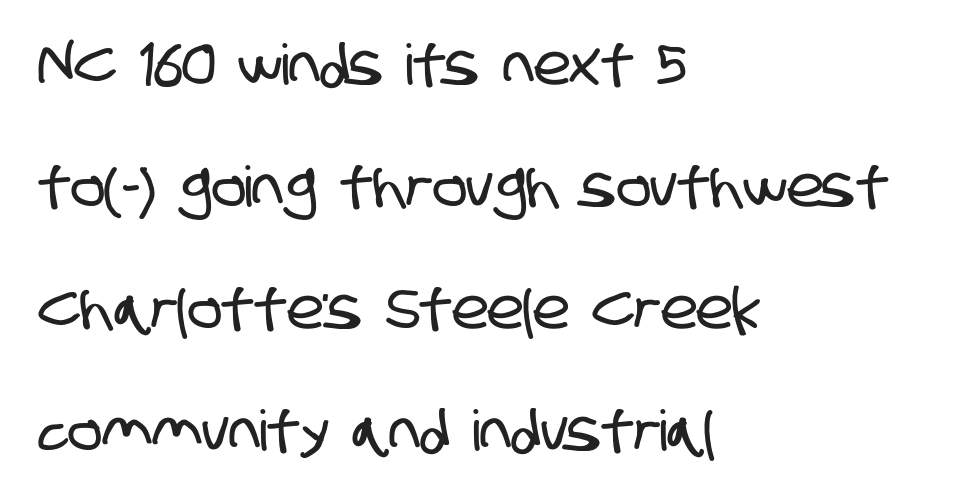
The image shows 56 px condensed sans-serif type; set left-aligned, loose line spacing (2.18x), normal letter spacing, not underlined; low stroke contrast and a large x-height.
